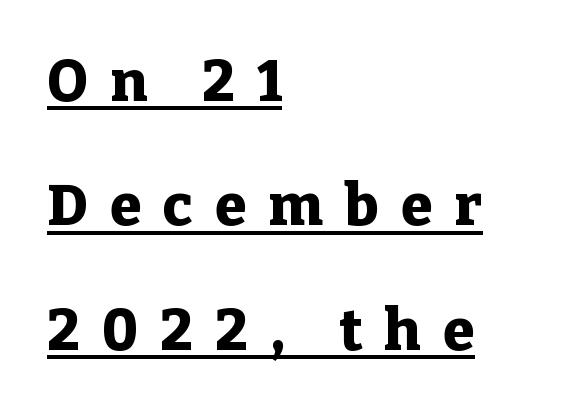
The image shows 57 px heavy serif type, upright; set left-aligned, loose line spacing (2.18x), unusually wide letter spacing (+0.39 em), underlined; low stroke contrast and a medium x-height.
